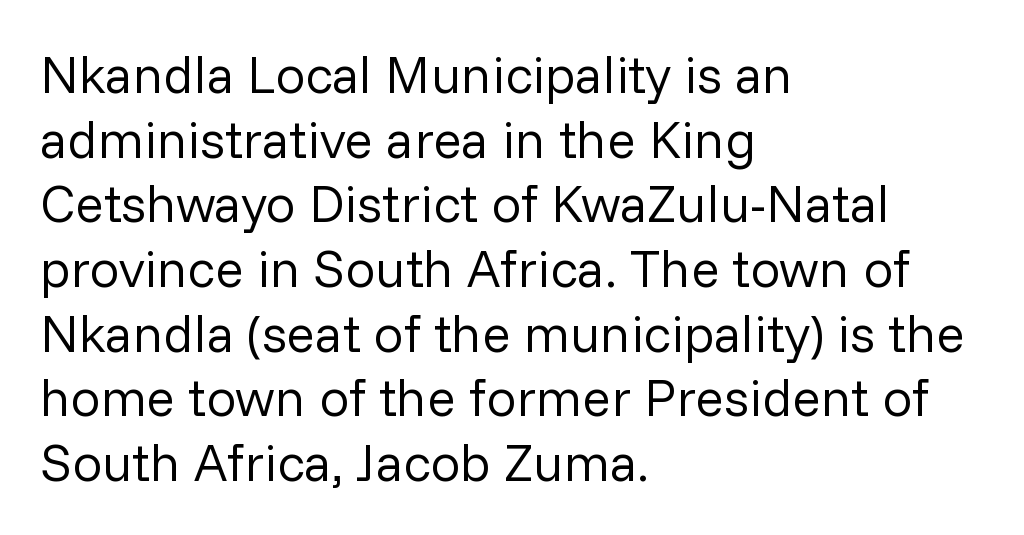
The image shows 53 px regular-weight sans-serif type, upright; set left-aligned, line spacing 1.22x, normal letter spacing, not underlined; low stroke contrast and a medium x-height.
